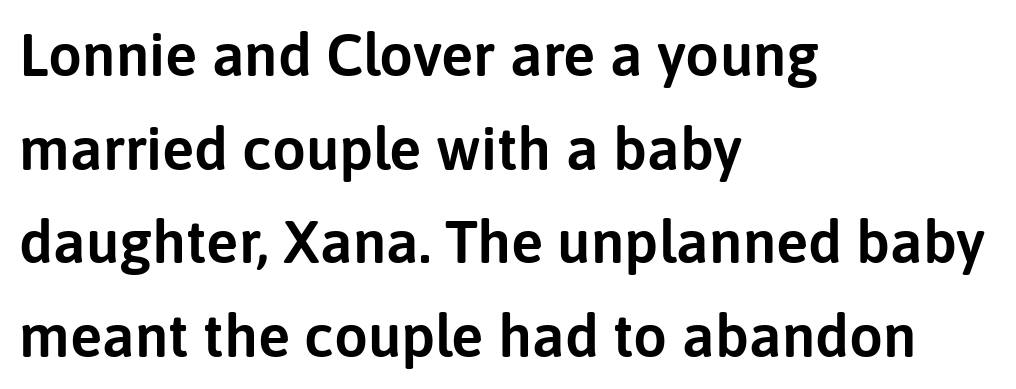
Here the designer chose a conventional face with non-uniform glyph widths. There is no visible air inserted between adjacent glyphs. The baseline area is clear. Horizontal bands of white between lines are of average thickness.
